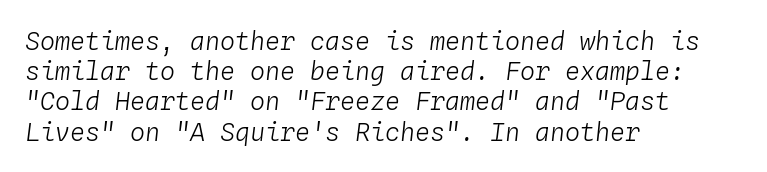
Honestly, there is no underline to notice here at all. The font is comparable to plain body text, perhaps lighter. Would a proofreader flag this as italicized? Yes. The rag falls on the right side of this text block.
